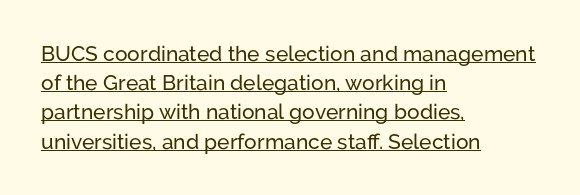
The image shows 21 px text type, upright; set left-aligned, normal line spacing (1.39x), normal letter spacing, underlined.
